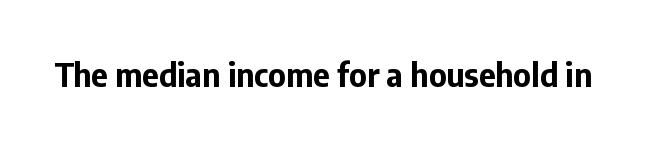
{"serif": "no", "italic": "no", "bold": "yes", "weight": "bold", "width": "normal", "stroke_contrast": "low", "x_height": "medium", "monospaced": "no", "underline": "no", "letter_spacing": "normal", "letter_spacing_em": 0.0, "glyph_px": 32}
